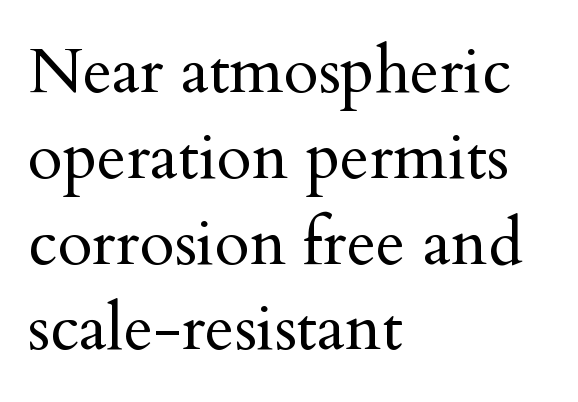
{"serif": "yes", "italic": "no", "bold": "no", "weight": "regular", "width": "normal", "stroke_contrast": "medium", "x_height": "small", "monospaced": "no", "underline": "no", "align": "left", "line_spacing": "normal", "line_spacing_ratio": 1.34, "letter_spacing": "normal", "letter_spacing_em": 0.0, "glyph_px": 64}
